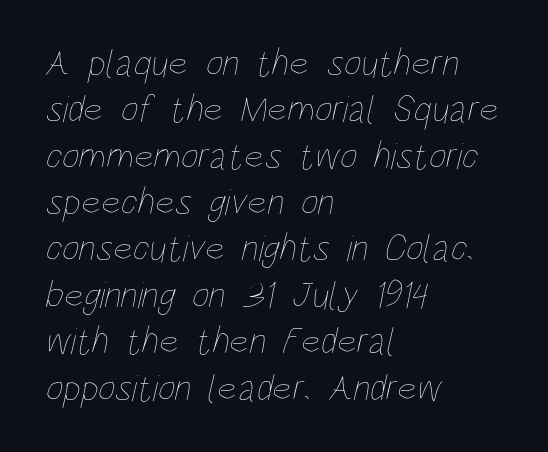
The typesetting does not lean heavy: it is not bold. Line beginnings align vertically; line endings do not. Each letter keeps its own natural width here, so spacing adapts to shape. Unmarked baselines from the first word to the last. The horizontal fit of the characters is conventional and even.
